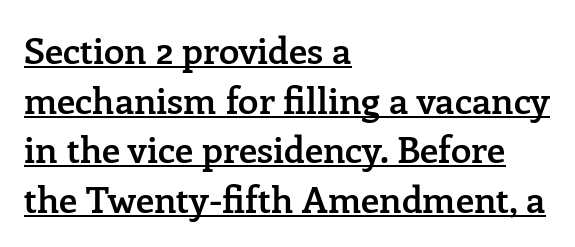
Q: Is the text bold? A: Semi-bold.
Q: Is the text italic (slanted)? A: No, it is upright.
Q: Is the typeface a serif or a sans-serif typeface? A: Serif.
Q: Is the text underlined? A: Yes.
Q: How is the paragraph aligned? A: Left-aligned.
Q: Is the spacing between letters normal or unusually wide? A: Normal.
Q: Is the spacing between lines tight, normal or loose? A: Normal.
Q: Width (condensed, normal, or wide)? A: Normal.
Q: Stroke contrast? A: Low.
Q: x-height? A: Medium.
Q: Monospaced? A: No.
